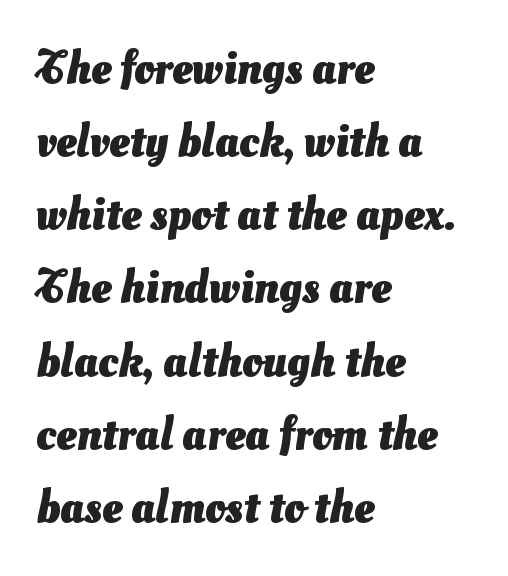
{"serif": "no", "bold": "yes", "weight": "heavy", "width": "normal", "stroke_contrast": "medium", "x_height": "small", "monospaced": "no", "underline": "no", "align": "left", "line_spacing": "normal", "line_spacing_ratio": 1.59, "letter_spacing": "normal", "letter_spacing_em": 0.0, "glyph_px": 46}
